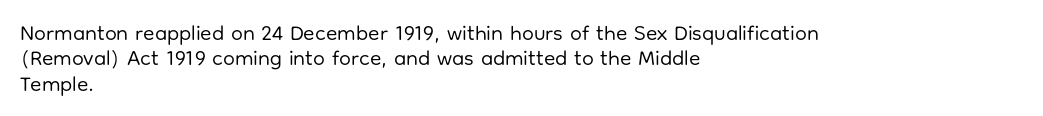
{"italic": "no", "bold": "no", "underline": "no", "align": "left", "line_spacing_ratio": 1.21, "letter_spacing": "normal", "letter_spacing_em": 0.0, "glyph_px": 21}
